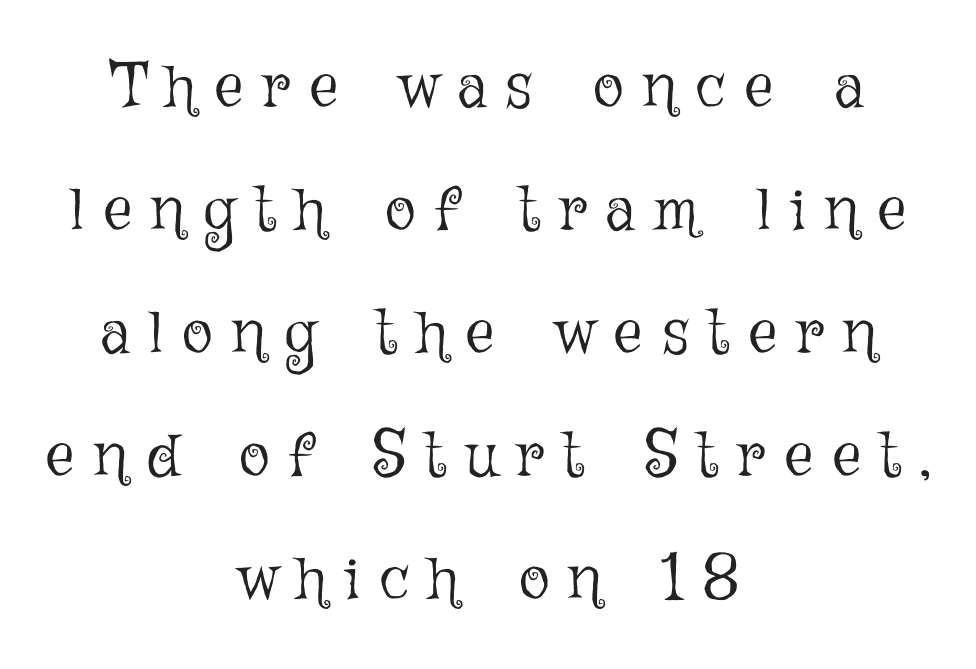
The image shows 64 px light type, upright; set centered, loose line spacing (1.92x), unusually wide letter spacing (+0.3 em), not underlined; low stroke contrast and a medium x-height.
